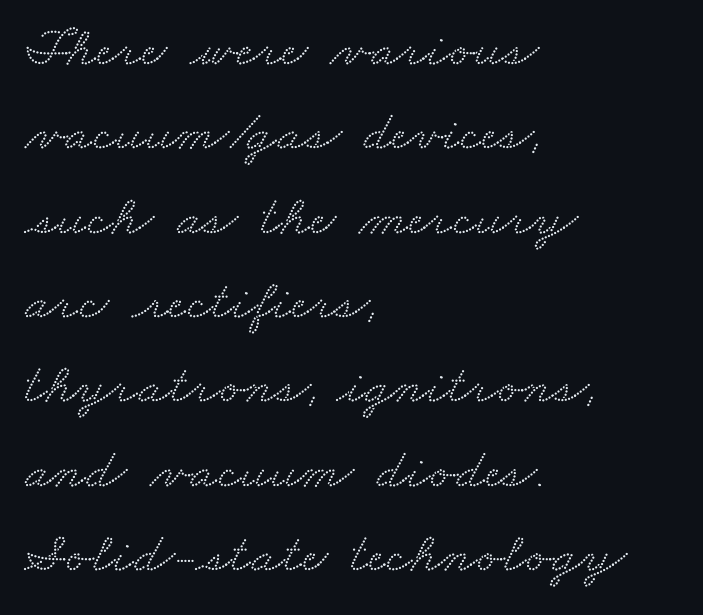
Q: Is the typeface a serif or a sans-serif typeface? A: Serif.
Q: Is the text underlined? A: No.
Q: How is the paragraph aligned? A: Left-aligned.
Q: Is the spacing between letters normal or unusually wide? A: Normal.
Q: Is the spacing between lines tight, normal or loose? A: Normal.
Q: Width (condensed, normal, or wide)? A: Wide.
Q: Stroke contrast? A: Medium.
Q: x-height? A: Small.
Q: Monospaced? A: No.
